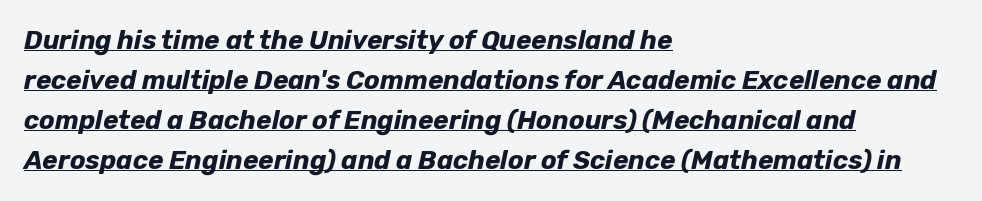
Compared with an ordinary text face, these strokes are far heavier — a full bold. Compared with typical body copy, the letter spacing here is the same. A typesetter would call this leading conventional body-copy spacing. Typeset ragged right — the left edge is the straight one.
